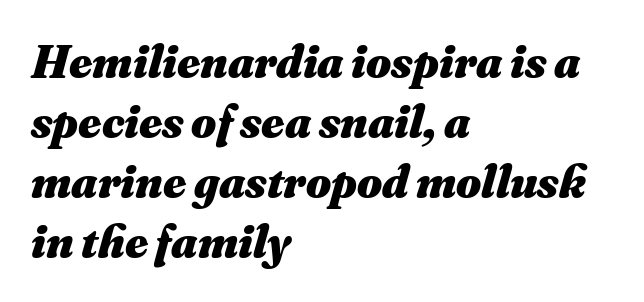
The image shows 48 px heavy type, italic (leaning right); set left-aligned, normal line spacing (1.25x), normal letter spacing, not underlined; medium stroke contrast and a small x-height.
